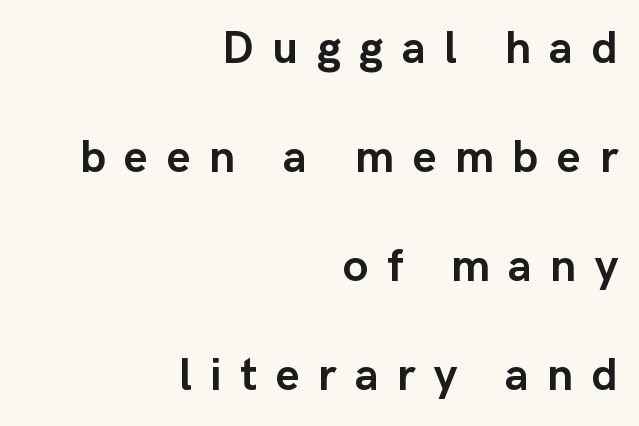
{"serif": "no", "italic": "no", "bold": "yes", "weight": "semibold", "width": "normal", "stroke_contrast": "low", "x_height": "medium", "monospaced": "no", "underline": "no", "align": "right", "line_spacing": "loose", "line_spacing_ratio": 2.37, "letter_spacing": "wide", "letter_spacing_em": 0.4, "glyph_px": 46}
